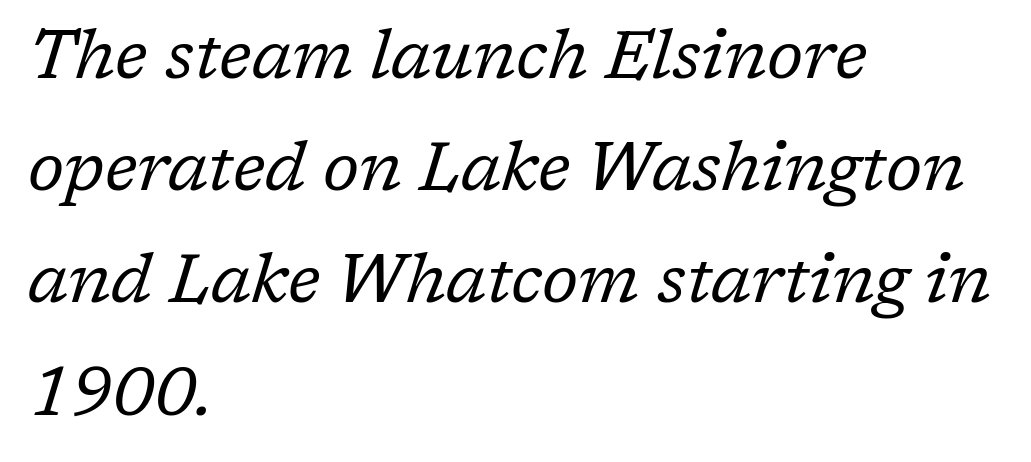
The image shows 68 px regular-weight serif type, italic (leaning right); set left-aligned, normal line spacing (1.65x), normal letter spacing, not underlined; low stroke contrast and a medium x-height.
